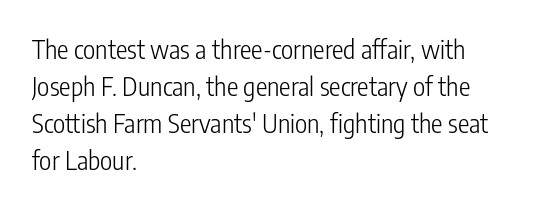
Q: Is the text bold? A: No.
Q: Is the text italic (slanted)? A: No, it is upright.
Q: Is the text underlined? A: No.
Q: How is the paragraph aligned? A: Left-aligned.
Q: Is the spacing between letters normal or unusually wide? A: Normal.
Q: Is the spacing between lines tight, normal or loose? A: Normal.
